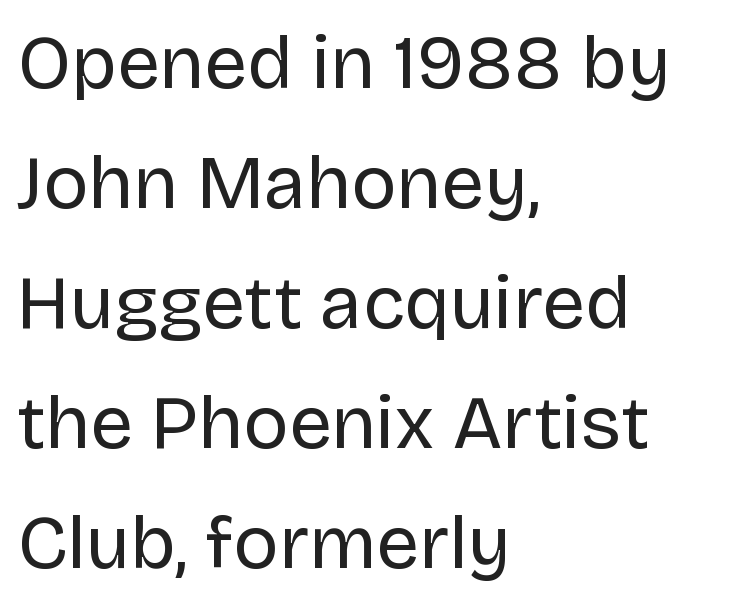
{"serif": "no", "italic": "no", "bold": "no", "weight": "regular", "width": "normal", "stroke_contrast": "low", "x_height": "large", "monospaced": "no", "underline": "no", "align": "left", "line_spacing": "normal", "line_spacing_ratio": 1.58, "letter_spacing": "normal", "letter_spacing_em": 0.0, "glyph_px": 76}
